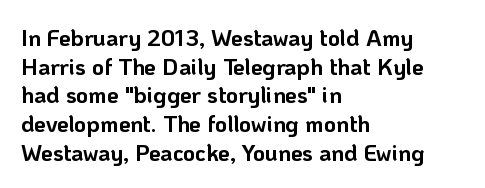
The image shows 23 px bold type, upright; set left-aligned, normal line spacing (1.25x), normal letter spacing, not underlined.
